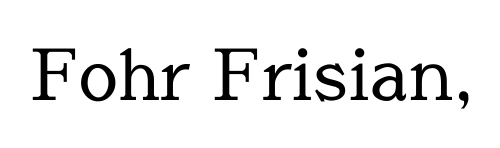
The image shows 70 px regular-weight serif type, upright; set normal letter spacing, not underlined; a medium x-height.
